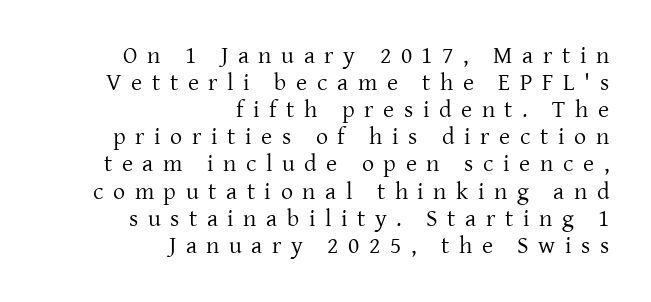
{"italic": "no", "bold": "no", "underline": "no", "align": "right", "line_spacing": "tight", "line_spacing_ratio": 1.13, "letter_spacing": "wide", "letter_spacing_em": 0.4, "glyph_px": 24}
